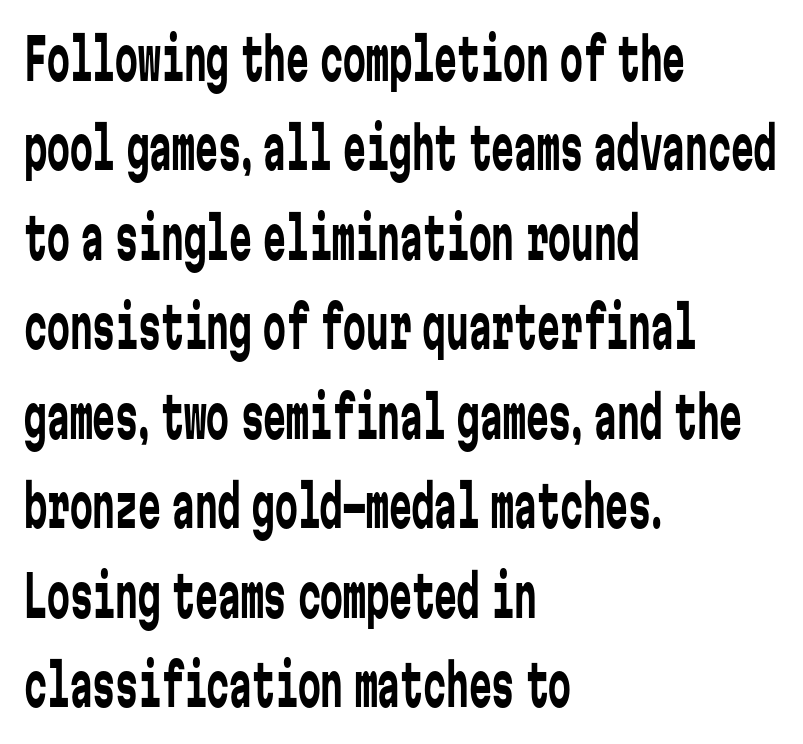
The image shows 57 px regular-weight, condensed sans-serif type, upright, monospaced; set left-aligned, normal line spacing (1.57x), normal letter spacing, not underlined; low stroke contrast and a medium x-height.
